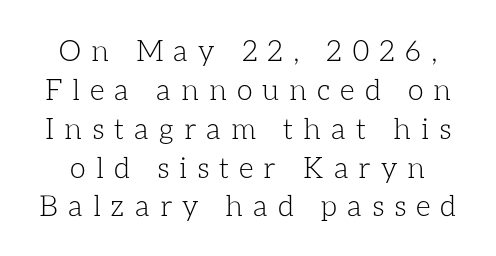
Q: Is the text bold? A: No.
Q: Is the text italic (slanted)? A: No, it is upright.
Q: Is the text underlined? A: No.
Q: Is the spacing between letters normal or unusually wide? A: Unusually wide.
Q: Is the spacing between lines tight, normal or loose? A: Normal.
Q: Width (condensed, normal, or wide)? A: Normal.
Q: Stroke contrast? A: Low.
Q: x-height? A: Medium.
Q: Monospaced? A: No.
